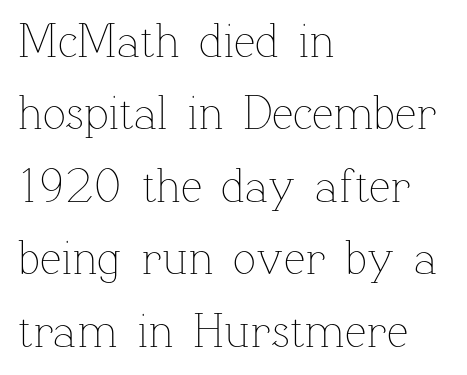
{"italic": "no", "bold": "no", "weight": "thin", "width": "normal", "stroke_contrast": "low", "x_height": "medium", "monospaced": "no", "underline": "no", "align": "left", "line_spacing": "normal", "line_spacing_ratio": 1.51, "letter_spacing": "normal", "letter_spacing_em": 0.0, "glyph_px": 48}
